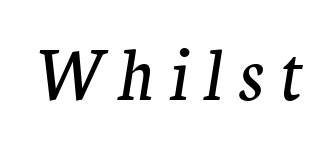
Q: Is the text bold? A: No.
Q: Is the text italic (slanted)? A: Yes, it leans right by about 9 degrees.
Q: Is the typeface a serif or a sans-serif typeface? A: Serif.
Q: Is the text underlined? A: No.
Q: Is the spacing between letters normal or unusually wide? A: Unusually wide.
Q: Width (condensed, normal, or wide)? A: Normal.
Q: Stroke contrast? A: Medium.
Q: x-height? A: Medium.
Q: Monospaced? A: No.
